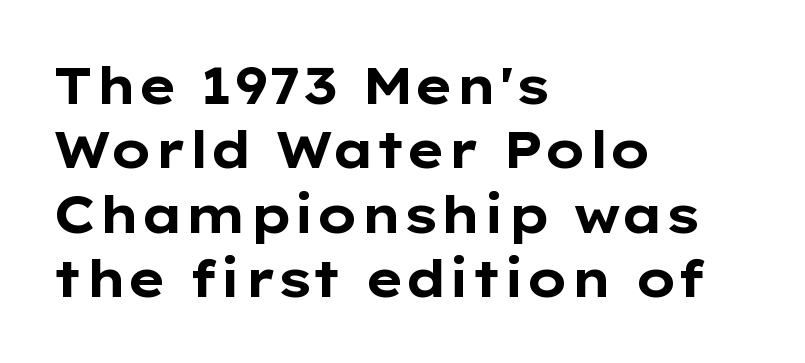
The image shows 51 px bold, wide sans-serif type, upright; set left-aligned, normal line spacing (1.26x), normal letter spacing, not underlined; low stroke contrast and a medium x-height.
